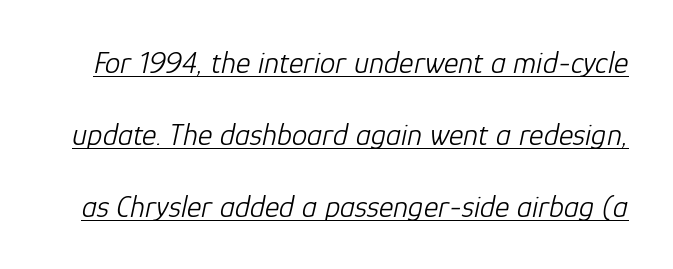
This sample carries an underscore along the baseline area. Inter-character spacing is left at the font's built-in metrics. The rendering applies a slant to the glyphs. Compared with a typical body face, this is equally light or lighter still. The space between consecutive lines is lavish. The passage shown is typed in a proportional face where columns would drift.
